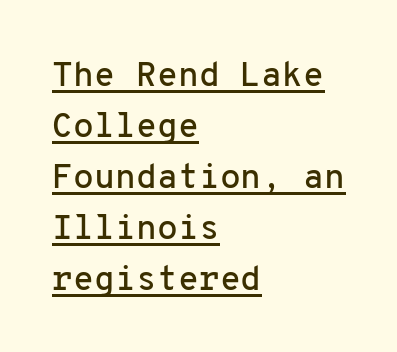
Reading down the block, your eye returns to a fixed left position each line. The rendering uses a moderate line-height, typical for paragraphs. Spacing verdict: monospaced, one width for all characters. You can see a thin bar hugging the bottom of the glyphs. In terms of posture, this sample is upright.
